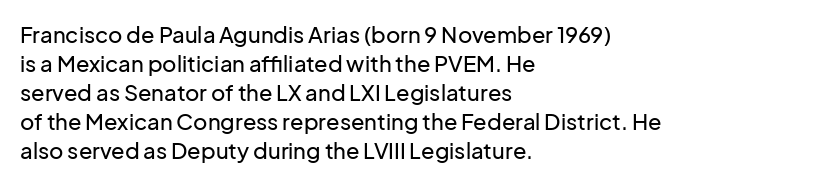
{"italic": "no", "underline": "no", "align": "left", "line_spacing": "normal", "line_spacing_ratio": 1.32, "letter_spacing": "normal", "letter_spacing_em": 0.0, "glyph_px": 22}
